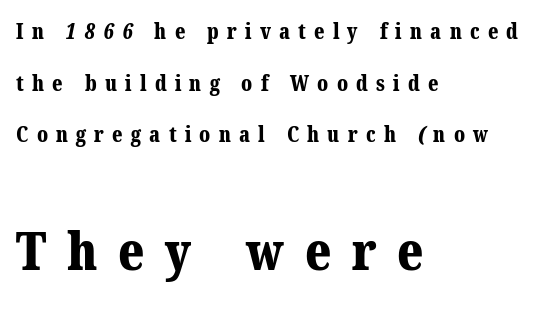
Q: Is the text bold? A: Yes.
Q: Is the typeface a serif or a sans-serif typeface? A: Serif.
Q: Is the text underlined? A: No.
Q: How is the paragraph aligned? A: Left-aligned.
Q: Is the spacing between letters normal or unusually wide? A: Unusually wide.
Q: Is the spacing between lines tight, normal or loose? A: Loose.
Q: Which block of text is set in a larger size, the first (top) or the second (bottom)? A: The second (bottom) one.
Q: Width (condensed, normal, or wide)? A: Normal.
Q: Stroke contrast? A: Medium.
Q: x-height? A: Medium.
Q: Monospaced? A: No.
